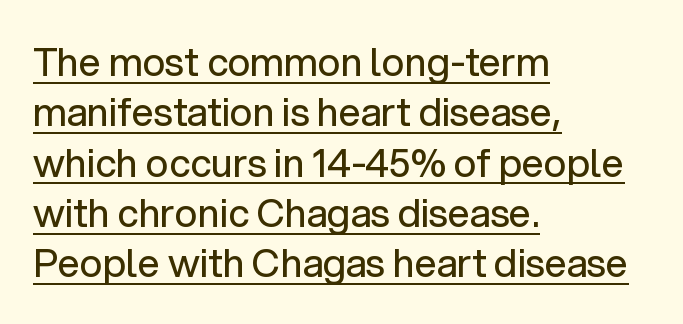
The image shows 39 px regular-weight sans-serif type, upright; set left-aligned, normal line spacing (1.29x), normal letter spacing, underlined; low stroke contrast and a medium x-height.
